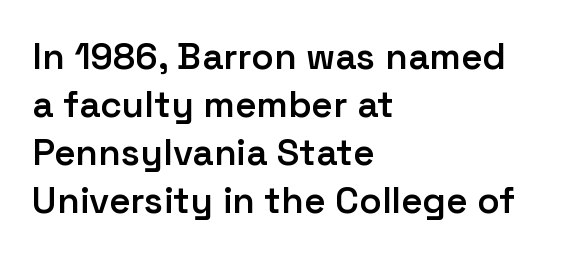
The image shows 37 px semibold sans-serif type, upright; set left-aligned, normal line spacing (1.3x), normal letter spacing, not underlined; low stroke contrast and a medium x-height.
